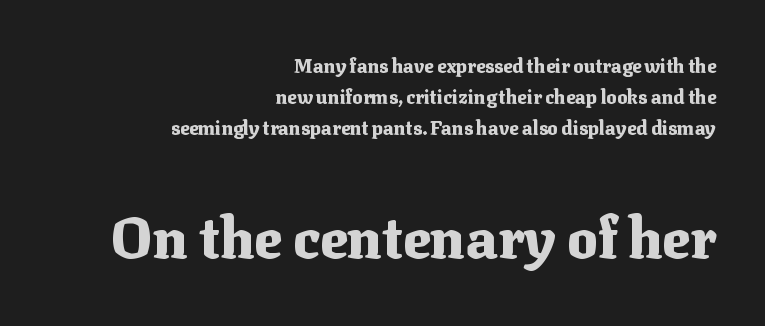
These lines keep a tight, regular rhythm from letter to letter. What's the leading like? Ordinary, nothing unusual. The typesetter chose a ragged-left arrangement here. These words are printed bold, with thick strokes throughout. Here the second block reads like a headline and the first like body copy.
